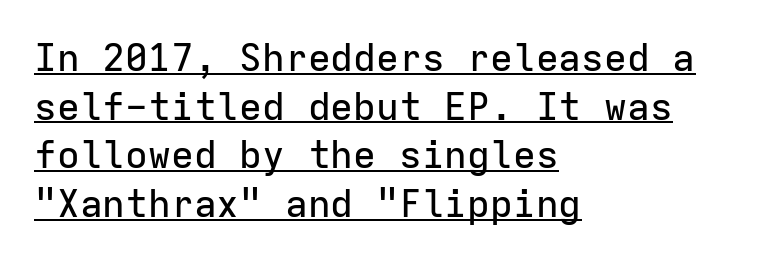
The image shows 38 px sans-serif type, upright, monospaced; set left-aligned, normal line spacing (1.28x), normal letter spacing, underlined; low stroke contrast and a medium x-height.
